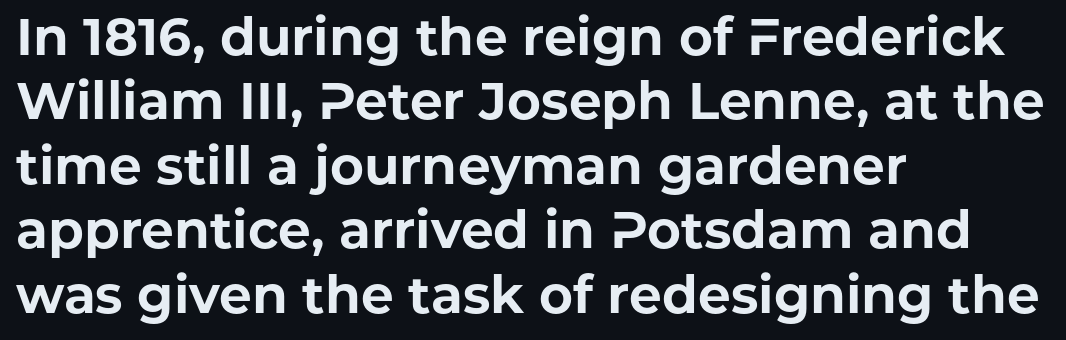
Q: Is the text bold? A: Yes.
Q: Is the text italic (slanted)? A: No, it is upright.
Q: Is the typeface a serif or a sans-serif typeface? A: Sans-serif.
Q: Is the text underlined? A: No.
Q: How is the paragraph aligned? A: Left-aligned.
Q: Is the spacing between letters normal or unusually wide? A: Normal.
Q: Width (condensed, normal, or wide)? A: Normal.
Q: Stroke contrast? A: Low.
Q: x-height? A: Medium.
Q: Monospaced? A: No.
